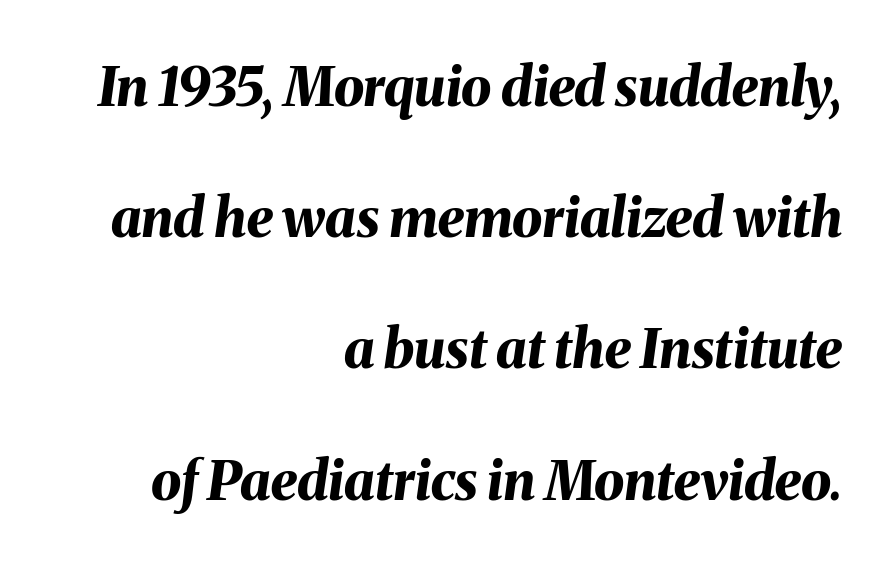
{"italic": "yes", "lean": "right", "slant_degrees": 8, "bold": "yes", "weight": "bold", "width": "normal", "stroke_contrast": "medium", "x_height": "medium", "monospaced": "no", "underline": "no", "align": "right", "line_spacing": "loose", "line_spacing_ratio": 2.43, "letter_spacing": "normal", "letter_spacing_em": 0.0, "glyph_px": 54}
